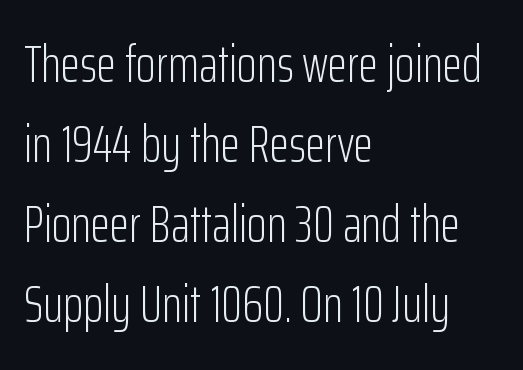
Character widths vary here, with narrow letters taking less room than wide ones. Line beginnings align vertically; line endings do not. Does extra space separate the letters? No, they use regular spacing. The designer went with a sans here, leaving each stem footless. The specimen omits any rule beneath the text block's lines.
